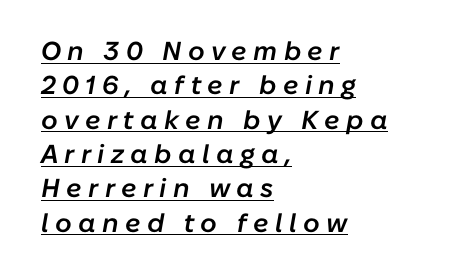
Q: Is the text bold? A: Semi-bold.
Q: Is the text italic (slanted)? A: Yes, it leans right by about 10 degrees.
Q: Is the text underlined? A: Yes.
Q: How is the paragraph aligned? A: Left-aligned.
Q: Is the spacing between letters normal or unusually wide? A: Unusually wide.
Q: Is the spacing between lines tight, normal or loose? A: Normal.
